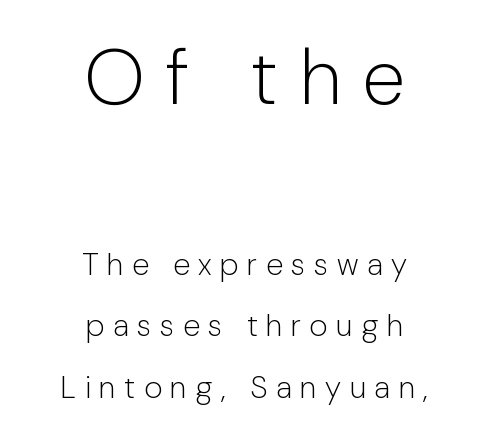
The area under the type is left untouched. The letterforms sit at book weight or below. Compare the two chunks: the upper has the greater cap height. Line starts and ends both wander, symmetrically.
